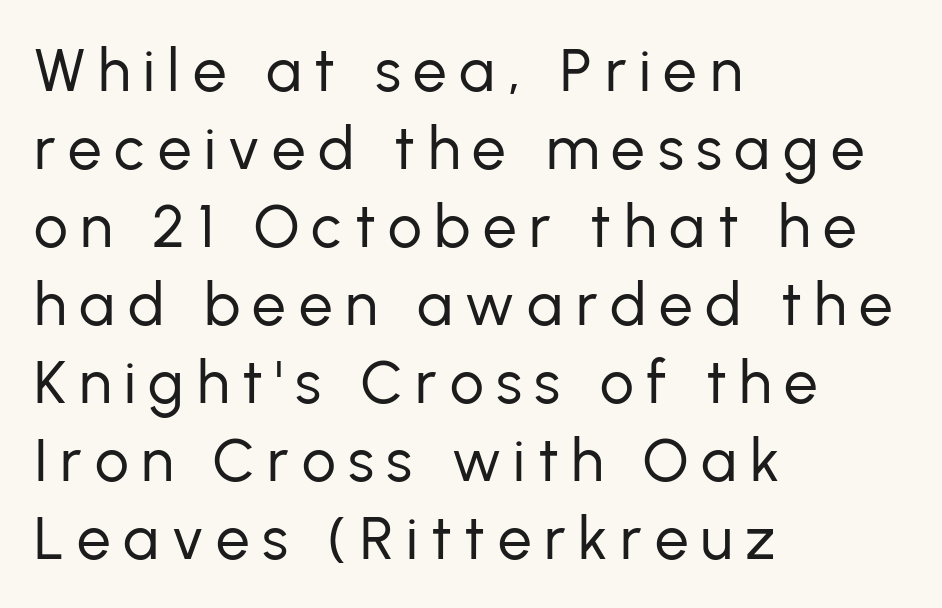
The image shows 60 px regular-weight sans-serif type, upright; set left-aligned, normal line spacing (1.3x), unusually wide letter spacing (+0.21 em), not underlined; low stroke contrast and a medium x-height.
